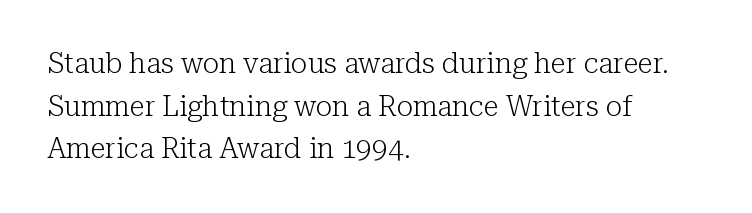
{"serif": "yes", "italic": "no", "bold": "no", "weight": "light", "width": "normal", "stroke_contrast": "low", "x_height": "medium", "monospaced": "no", "underline": "no", "align": "left", "line_spacing": "normal", "line_spacing_ratio": 1.52, "letter_spacing": "normal", "letter_spacing_em": 0.0, "glyph_px": 28}
